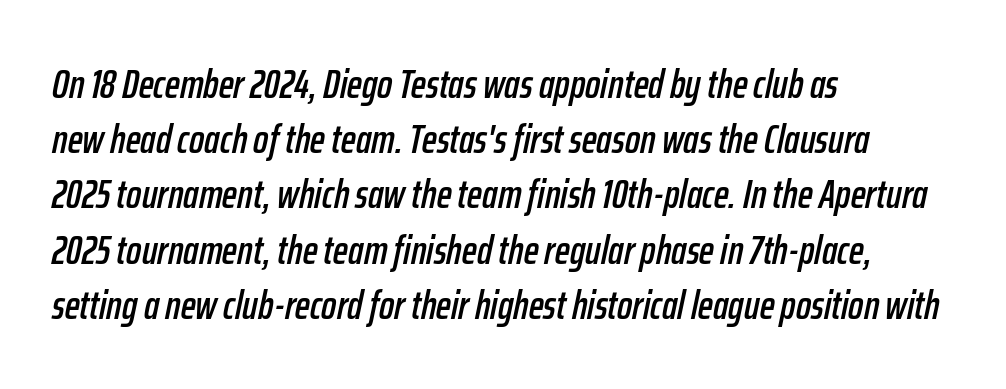
{"italic": "yes", "lean": "right", "slant_degrees": 12, "width": "condensed", "stroke_contrast": "low", "x_height": "medium", "monospaced": "no", "underline": "no", "align": "left", "line_spacing": "normal", "line_spacing_ratio": 1.38, "letter_spacing": "normal", "letter_spacing_em": 0.0, "glyph_px": 40}
